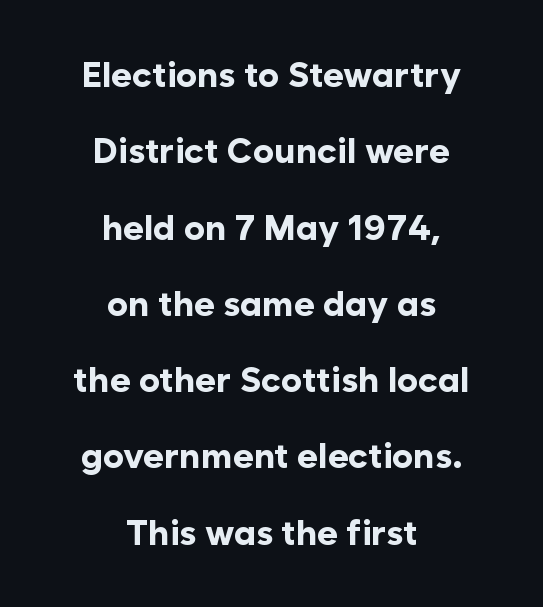
Q: Is the text bold? A: Yes.
Q: Is the text italic (slanted)? A: No, it is upright.
Q: Is the typeface a serif or a sans-serif typeface? A: Sans-serif.
Q: Is the text underlined? A: No.
Q: How is the paragraph aligned? A: Centered.
Q: Is the spacing between letters normal or unusually wide? A: Normal.
Q: Is the spacing between lines tight, normal or loose? A: Loose.
Q: Width (condensed, normal, or wide)? A: Normal.
Q: Stroke contrast? A: Low.
Q: x-height? A: Medium.
Q: Monospaced? A: No.
